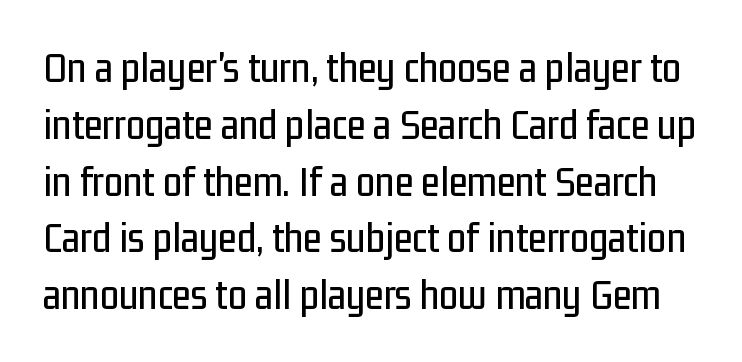
{"serif": "no", "italic": "no", "width": "condensed", "stroke_contrast": "low", "x_height": "medium", "monospaced": "no", "underline": "no", "line_spacing": "normal", "line_spacing_ratio": 1.32, "letter_spacing": "normal", "letter_spacing_em": 0.0, "glyph_px": 43}
